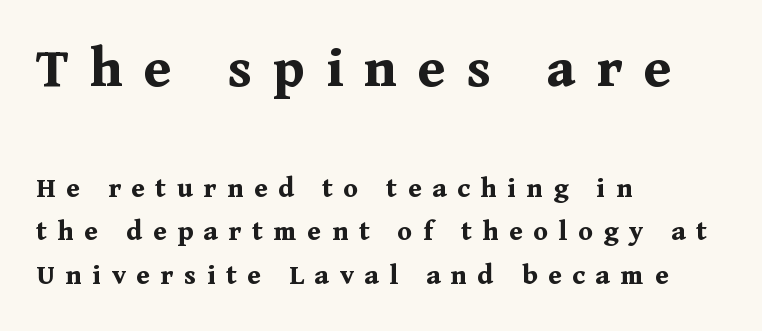
{"serif": "yes", "italic": "no", "bold": "yes", "weight": "bold", "width": "normal", "stroke_contrast": "medium", "x_height": "medium", "monospaced": "no", "underline": "no", "align": "left", "line_spacing": "normal", "line_spacing_ratio": 1.46, "letter_spacing": "wide", "letter_spacing_em": 0.35, "larger_block": "first", "size_ratio": 2.0, "glyph_px": 60}
